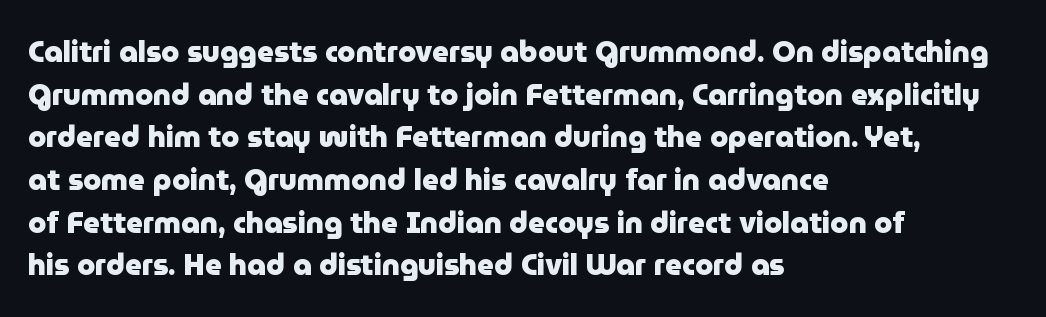
{"serif": "no", "italic": "no", "bold": "yes", "weight": "heavy", "width": "normal", "stroke_contrast": "low", "x_height": "medium", "monospaced": "no", "underline": "no", "align": "left", "line_spacing": "normal", "line_spacing_ratio": 1.47, "letter_spacing": "normal", "letter_spacing_em": 0.0, "glyph_px": 29}
